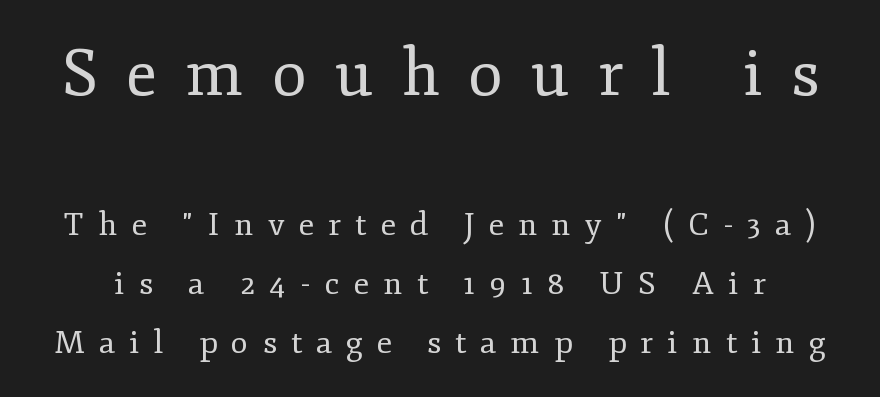
Q: Is the text bold? A: No.
Q: Is the text italic (slanted)? A: No, it is upright.
Q: Is the typeface a serif or a sans-serif typeface? A: Serif.
Q: Is the text underlined? A: No.
Q: Is the spacing between letters normal or unusually wide? A: Unusually wide.
Q: Which block of text is set in a larger size, the first (top) or the second (bottom)? A: The first (top) one.
Q: Width (condensed, normal, or wide)? A: Normal.
Q: Stroke contrast? A: Low.
Q: x-height? A: Small.
Q: Monospaced? A: No.
